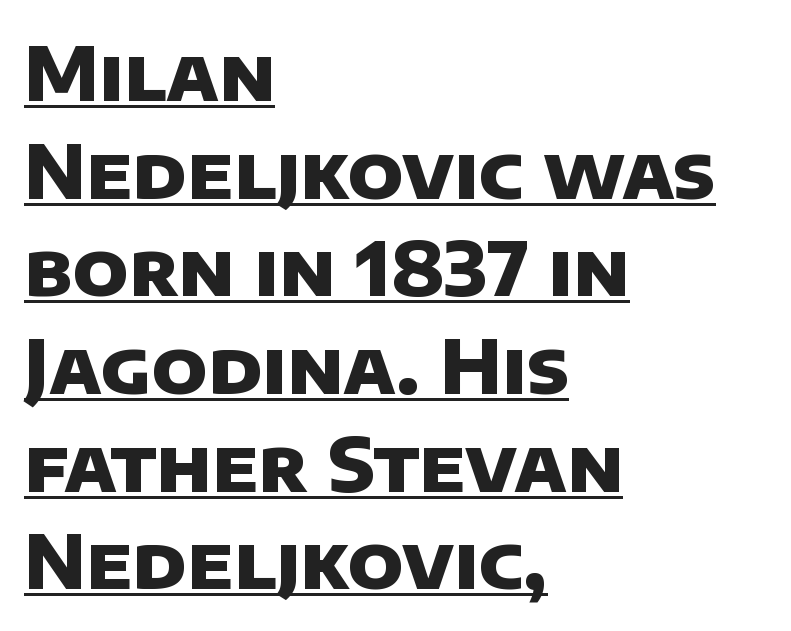
Q: Is the text bold? A: Yes.
Q: Is the typeface a serif or a sans-serif typeface? A: Sans-serif.
Q: Is the text underlined? A: Yes.
Q: How is the paragraph aligned? A: Left-aligned.
Q: Is the spacing between letters normal or unusually wide? A: Normal.
Q: Is the spacing between lines tight, normal or loose? A: Normal.
Q: Width (condensed, normal, or wide)? A: Normal.
Q: Stroke contrast? A: Low.
Q: x-height? A: Large.
Q: Monospaced? A: No.
